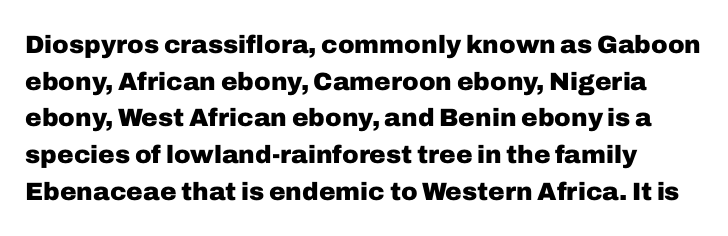
Q: Is the text bold? A: Yes.
Q: Is the text italic (slanted)? A: No, it is upright.
Q: Is the text underlined? A: No.
Q: Is the spacing between letters normal or unusually wide? A: Normal.
Q: Is the spacing between lines tight, normal or loose? A: Normal.
